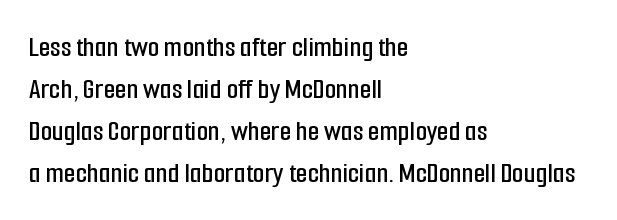
Q: Is the text italic (slanted)? A: No, it is upright.
Q: Is the typeface a serif or a sans-serif typeface? A: Sans-serif.
Q: Is the text underlined? A: No.
Q: How is the paragraph aligned? A: Left-aligned.
Q: Is the spacing between letters normal or unusually wide? A: Normal.
Q: Is the spacing between lines tight, normal or loose? A: Normal.
Q: Width (condensed, normal, or wide)? A: Condensed.
Q: Stroke contrast? A: Low.
Q: x-height? A: Medium.
Q: Monospaced? A: No.
